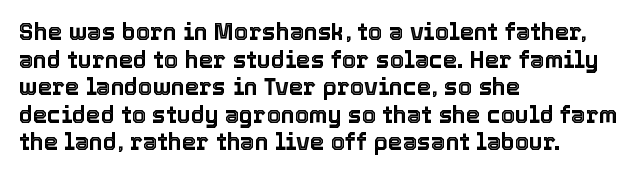
{"italic": "no", "underline": "no", "align": "left", "line_spacing_ratio": 1.2, "letter_spacing": "normal", "letter_spacing_em": 0.0, "glyph_px": 23}
